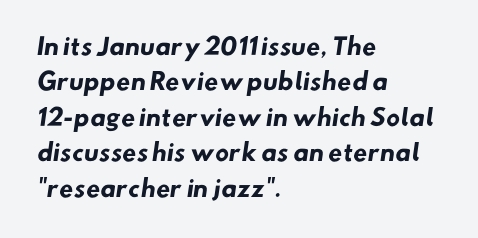
The image shows 23 px bold type; set left-aligned, normal line spacing (1.54x), normal letter spacing, not underlined.
